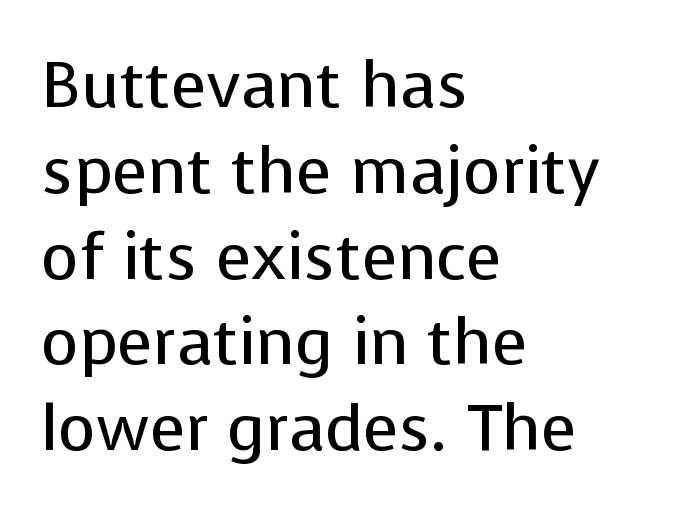
Q: Is the text bold? A: No.
Q: Is the text italic (slanted)? A: No, it is upright.
Q: Is the typeface a serif or a sans-serif typeface? A: Sans-serif.
Q: Is the text underlined? A: No.
Q: How is the paragraph aligned? A: Left-aligned.
Q: Is the spacing between letters normal or unusually wide? A: Normal.
Q: Is the spacing between lines tight, normal or loose? A: Normal.
Q: Width (condensed, normal, or wide)? A: Normal.
Q: Stroke contrast? A: Low.
Q: x-height? A: Medium.
Q: Monospaced? A: No.
